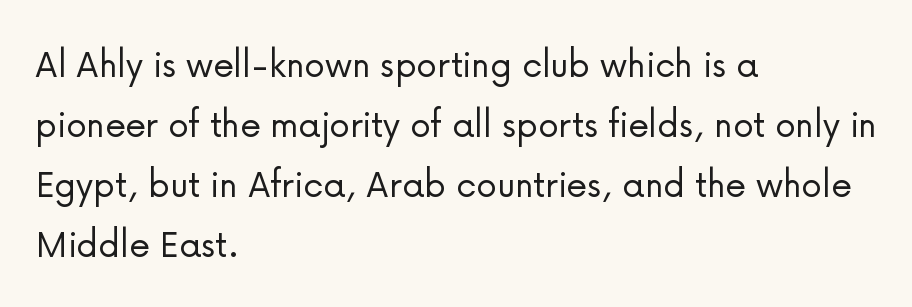
{"serif": "no", "italic": "no", "bold": "no", "weight": "light", "width": "normal", "stroke_contrast": "low", "x_height": "medium", "monospaced": "no", "underline": "no", "align": "left", "line_spacing": "normal", "line_spacing_ratio": 1.43, "letter_spacing": "normal", "letter_spacing_em": 0.0, "glyph_px": 42}
